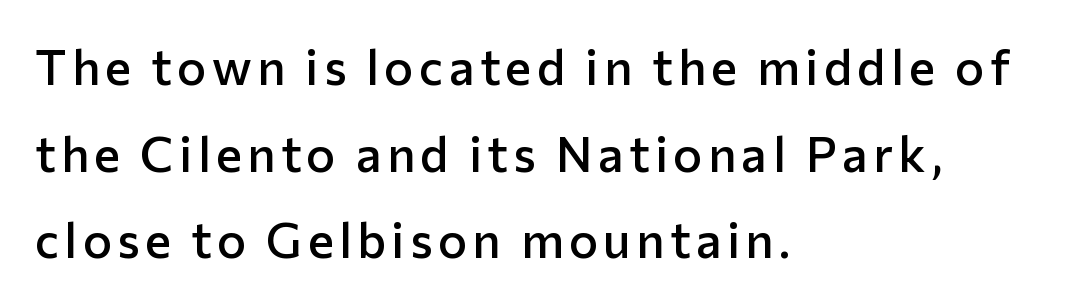
Q: Is the text bold? A: Semi-bold.
Q: Is the text italic (slanted)? A: No, it is upright.
Q: Is the typeface a serif or a sans-serif typeface? A: Sans-serif.
Q: Is the text underlined? A: No.
Q: How is the paragraph aligned? A: Left-aligned.
Q: Width (condensed, normal, or wide)? A: Normal.
Q: Stroke contrast? A: Low.
Q: x-height? A: Medium.
Q: Monospaced? A: No.
